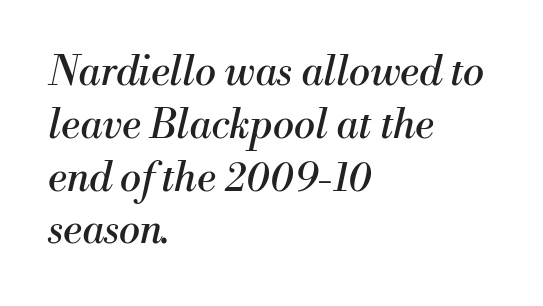
The image shows 40 px regular-weight serif type, italic (leaning right); set left-aligned, normal line spacing (1.32x), normal letter spacing, not underlined; medium stroke contrast and a small x-height.
